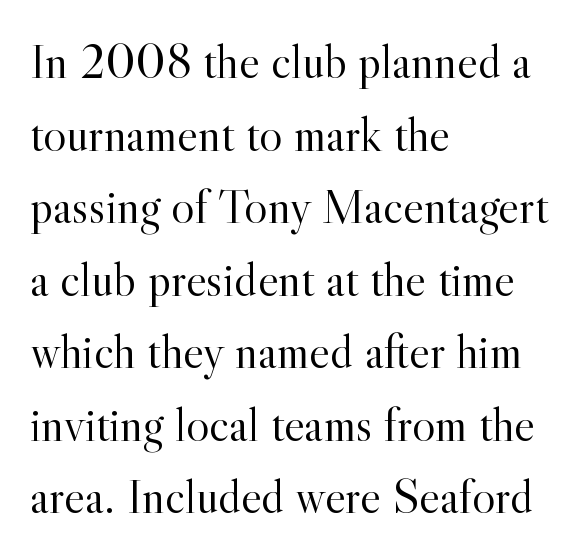
{"serif": "yes", "italic": "no", "bold": "no", "weight": "light", "width": "normal", "x_height": "small", "monospaced": "no", "underline": "no", "align": "left", "line_spacing": "normal", "line_spacing_ratio": 1.48, "letter_spacing": "normal", "letter_spacing_em": 0.0, "glyph_px": 49}
